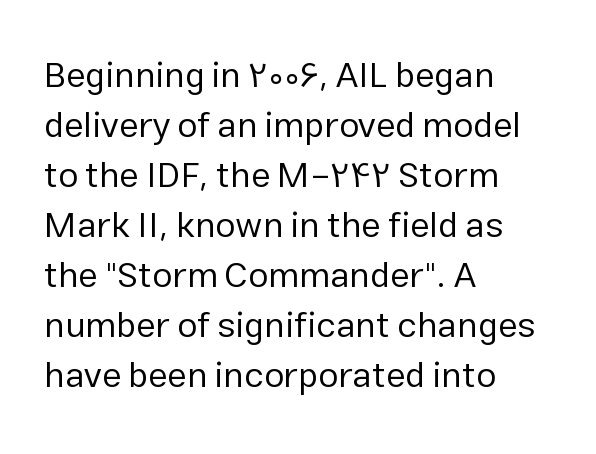
{"serif": "no", "italic": "no", "bold": "no", "weight": "regular", "width": "normal", "stroke_contrast": "low", "x_height": "medium", "monospaced": "no", "underline": "no", "align": "left", "line_spacing": "normal", "line_spacing_ratio": 1.39, "letter_spacing": "normal", "letter_spacing_em": 0.0, "glyph_px": 36}
